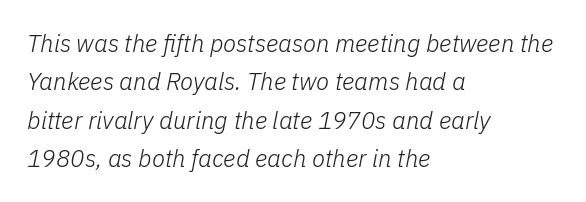
The passage shown has conventional tracking throughout. Stroke mass is kept to a normal reading level or below. Regular leading. Anything drawn beneath the words? Only blank space.
